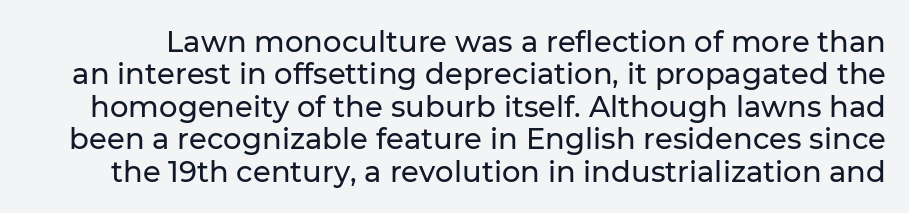
{"serif": "no", "italic": "no", "width": "normal", "stroke_contrast": "low", "x_height": "medium", "monospaced": "no", "underline": "no", "line_spacing": "tight", "line_spacing_ratio": 1.12, "letter_spacing": "normal", "letter_spacing_em": 0.0, "glyph_px": 29}
